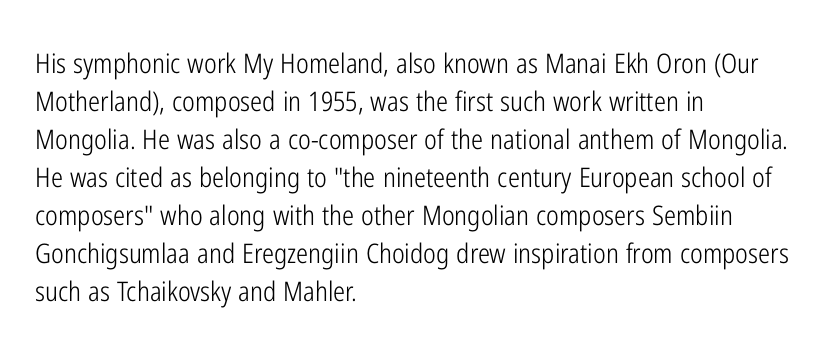
The image shows 27 px text type, upright; set left-aligned, normal line spacing (1.41x), normal letter spacing, not underlined.
